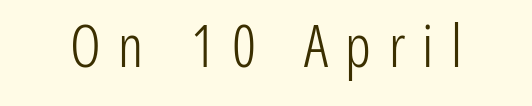
The image shows 58 px light, condensed sans-serif type, upright; set unusually wide letter spacing (+0.3 em), not underlined; low stroke contrast and a medium x-height.
